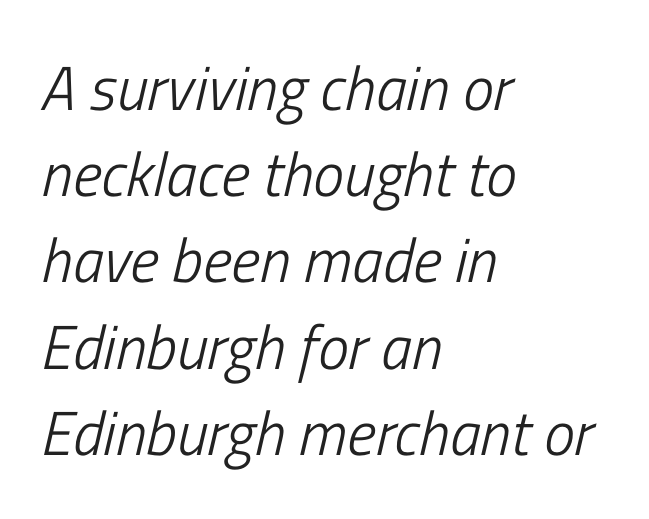
{"italic": "yes", "lean": "right", "slant_degrees": 13, "bold": "no", "weight": "light", "width": "condensed", "stroke_contrast": "low", "x_height": "medium", "monospaced": "no", "underline": "no", "align": "left", "line_spacing": "normal", "line_spacing_ratio": 1.39, "letter_spacing": "normal", "letter_spacing_em": 0.0, "glyph_px": 62}
